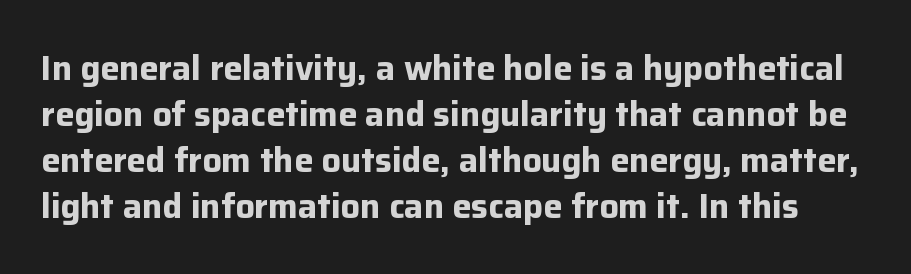
{"serif": "no", "italic": "no", "bold": "yes", "weight": "bold", "width": "normal", "stroke_contrast": "low", "x_height": "medium", "monospaced": "no", "underline": "no", "line_spacing": "normal", "line_spacing_ratio": 1.35, "letter_spacing": "normal", "letter_spacing_em": 0.0, "glyph_px": 34}
